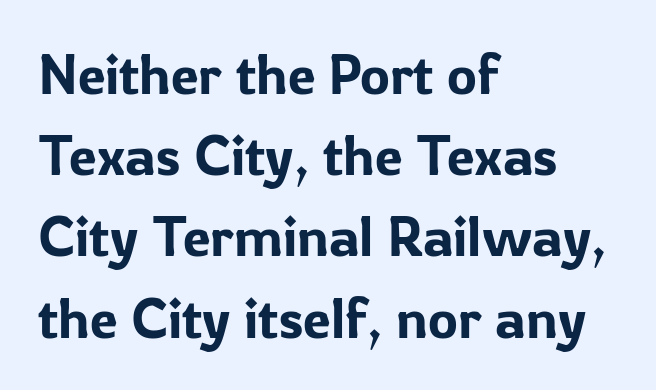
Q: Is the text italic (slanted)? A: No, it is upright.
Q: Is the typeface a serif or a sans-serif typeface? A: Sans-serif.
Q: Is the text underlined? A: No.
Q: How is the paragraph aligned? A: Left-aligned.
Q: Is the spacing between letters normal or unusually wide? A: Normal.
Q: Is the spacing between lines tight, normal or loose? A: Normal.
Q: Width (condensed, normal, or wide)? A: Normal.
Q: Stroke contrast? A: Low.
Q: x-height? A: Medium.
Q: Monospaced? A: No.
